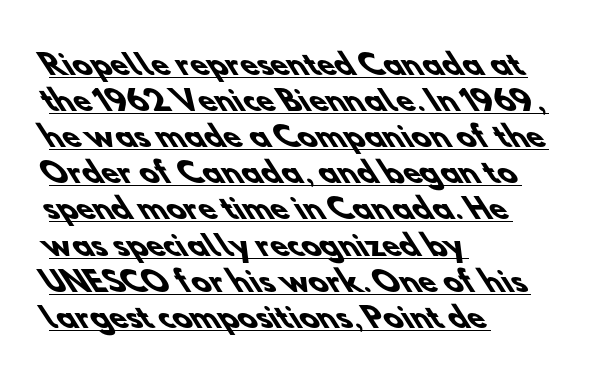
Leading: standard. Every row of glyphs begins at an identical x-position on the left. Do the characters align in a grid? No, the font is proportional. The gaps between neighbouring characters are ordinary and unremarkable.
